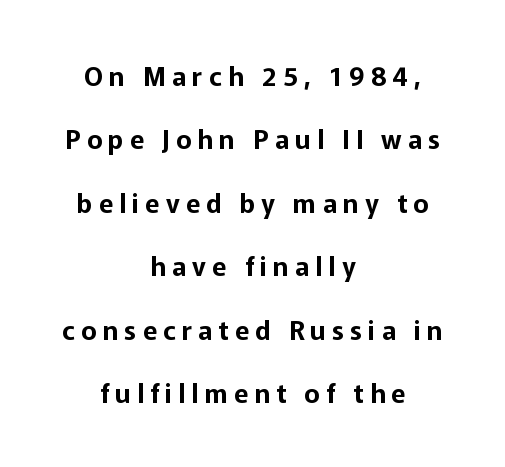
Descender tails drop into unmarked territory. The rendering inserts visible extra space after every character. Casual observation: everything's sitting right in the middle. It's the straight-up-and-down kind of type. Airy leading.
